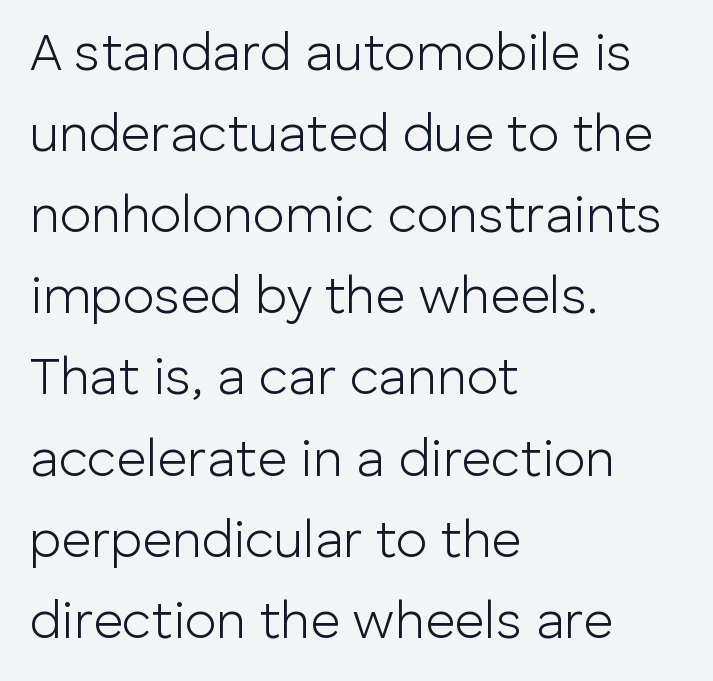
Bold? No — there's no thickening of the strokes. The passage is arranged the way most books set body copy — flush left. A typesetter would label this face a sans. Students, observe: this is what conventionally led text looks like. The letters advance in unequal steps, a hallmark of proportional type.
